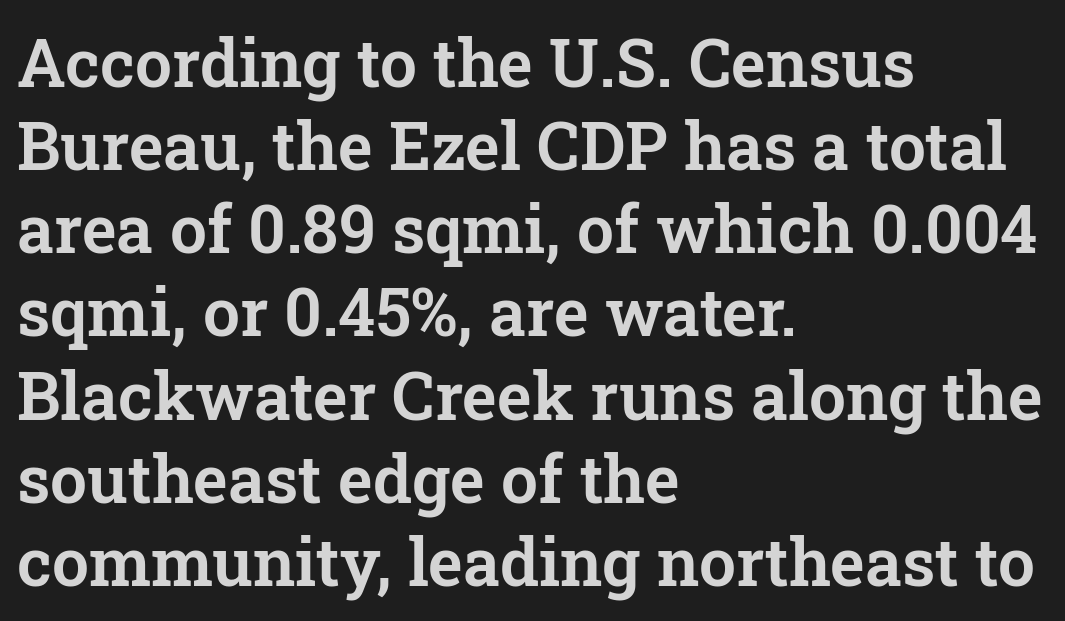
The image shows 66 px serif type, upright; set left-aligned, normal line spacing (1.26x), normal letter spacing, not underlined; low stroke contrast and a medium x-height.
